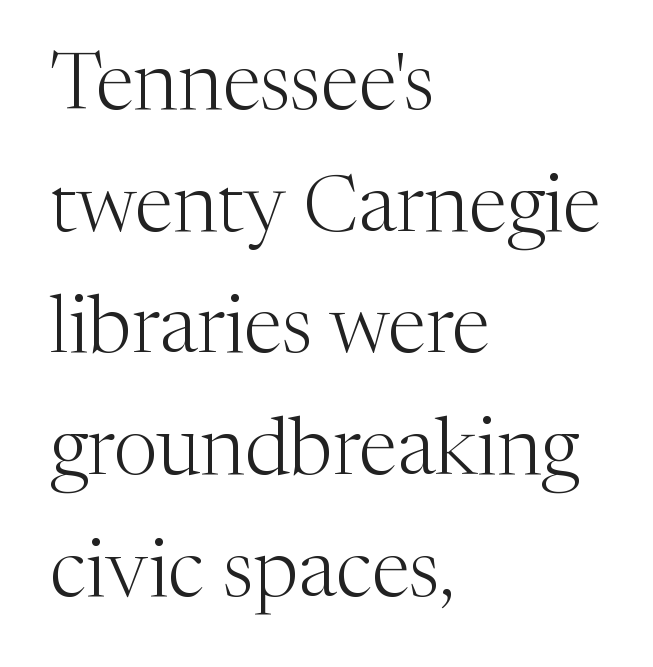
{"serif": "yes", "italic": "no", "bold": "no", "weight": "light", "width": "normal", "stroke_contrast": "medium", "x_height": "medium", "monospaced": "no", "underline": "no", "align": "left", "line_spacing": "normal", "line_spacing_ratio": 1.54, "letter_spacing": "normal", "letter_spacing_em": 0.0, "glyph_px": 79}
